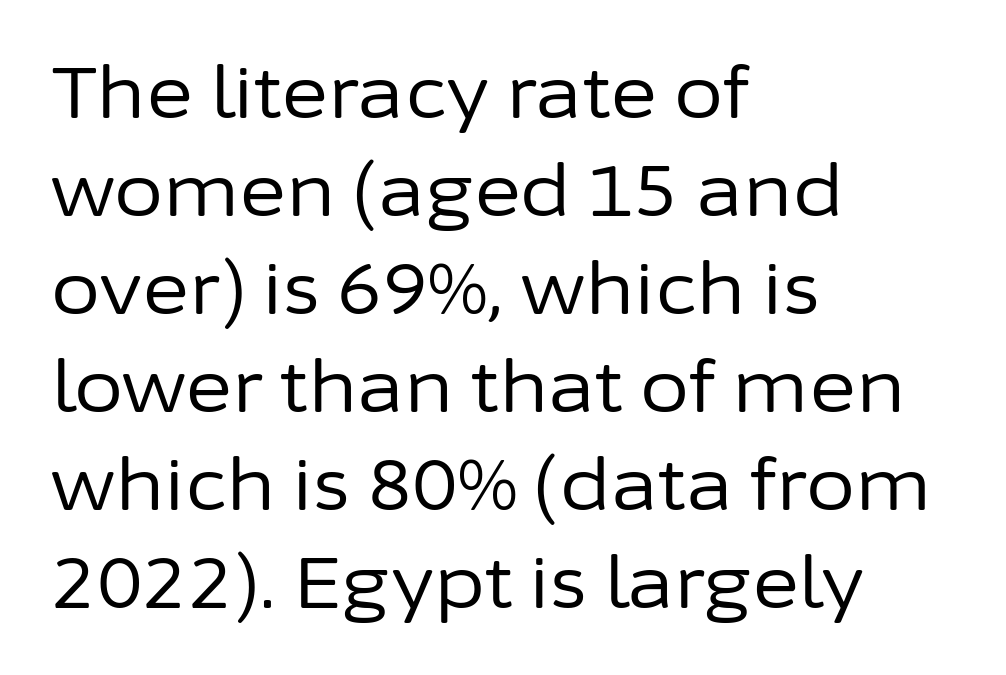
The image shows 71 px regular-weight sans-serif type, upright; set left-aligned, normal line spacing (1.38x), normal letter spacing, not underlined; low stroke contrast and a medium x-height.
